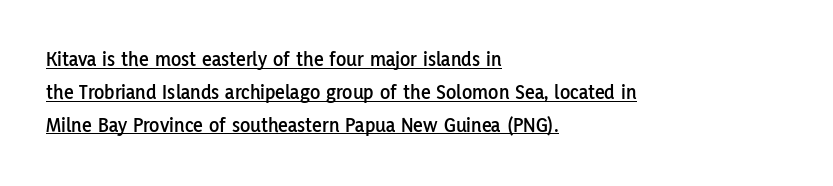
The image shows 21 px text type, upright; set left-aligned, normal line spacing (1.56x), normal letter spacing, underlined.
